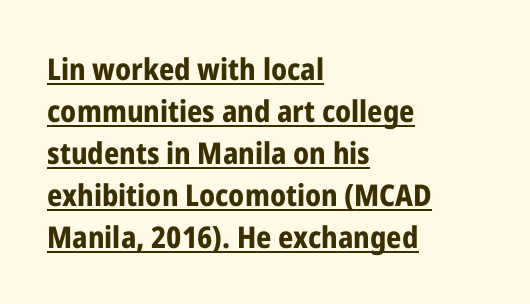
Q: Is the text bold? A: Yes.
Q: Is the text italic (slanted)? A: No, it is upright.
Q: Is the typeface a serif or a sans-serif typeface? A: Sans-serif.
Q: Is the text underlined? A: Yes.
Q: How is the paragraph aligned? A: Left-aligned.
Q: Is the spacing between letters normal or unusually wide? A: Normal.
Q: Is the spacing between lines tight, normal or loose? A: Normal.
Q: Width (condensed, normal, or wide)? A: Condensed.
Q: Stroke contrast? A: Low.
Q: x-height? A: Medium.
Q: Monospaced? A: No.
